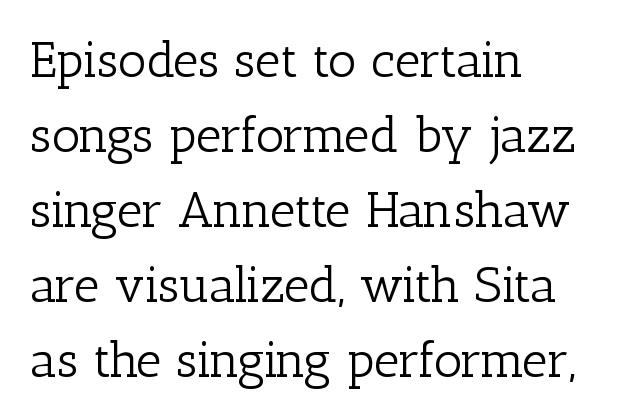
{"serif": "yes", "italic": "no", "bold": "no", "weight": "light", "width": "normal", "stroke_contrast": "low", "x_height": "medium", "monospaced": "no", "underline": "no", "align": "left", "line_spacing": "normal", "line_spacing_ratio": 1.5, "letter_spacing": "normal", "letter_spacing_em": 0.0, "glyph_px": 50}
